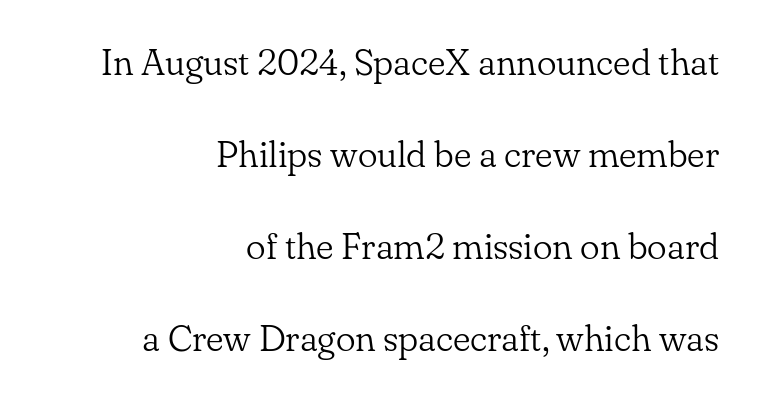
It's the straight-up-and-down kind of type. The space beneath each line is pristine and unruled. Casual observation: everything's shoved over to the right. The letterforms sit at book weight or below. Words appear dense and cohesive because spacing is normal. Examine the stroke ends and you'll spot serifs.
